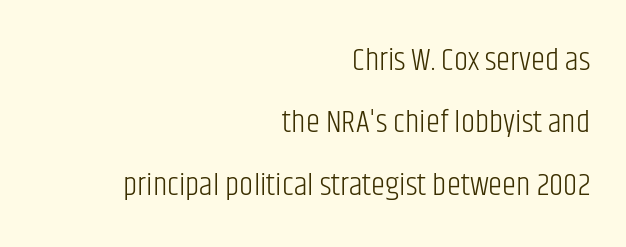
{"serif": "no", "italic": "no", "bold": "no", "weight": "light", "width": "condensed", "stroke_contrast": "low", "x_height": "large", "monospaced": "no", "underline": "no", "align": "right", "line_spacing": "loose", "line_spacing_ratio": 1.95, "letter_spacing": "normal", "letter_spacing_em": 0.0, "glyph_px": 32}
